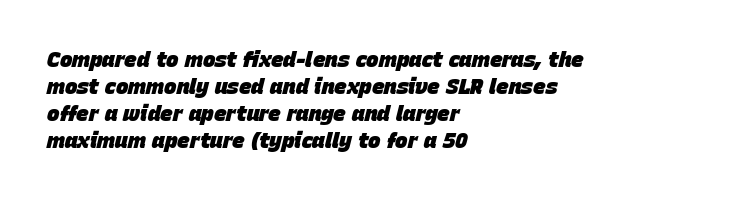
Bold? Absolutely — the strokes are thick and heavy. Notice how descenders clear the ascenders below comfortably — that's standard leading. The typesetter chose a ragged-right arrangement here. Between one letter and the next there's only the usual sliver of space. Would a proofreader flag this as italicized? Yes. The gap between lines stays unmarked.
